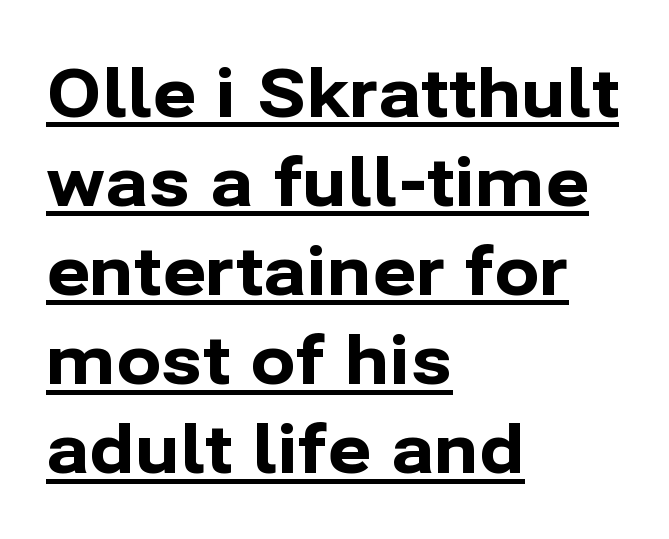
Q: Is the text bold? A: Yes.
Q: Is the text italic (slanted)? A: No, it is upright.
Q: Is the typeface a serif or a sans-serif typeface? A: Sans-serif.
Q: Is the text underlined? A: Yes.
Q: How is the paragraph aligned? A: Left-aligned.
Q: Is the spacing between letters normal or unusually wide? A: Normal.
Q: Is the spacing between lines tight, normal or loose? A: Normal.
Q: Width (condensed, normal, or wide)? A: Normal.
Q: Stroke contrast? A: Low.
Q: x-height? A: Medium.
Q: Monospaced? A: No.
